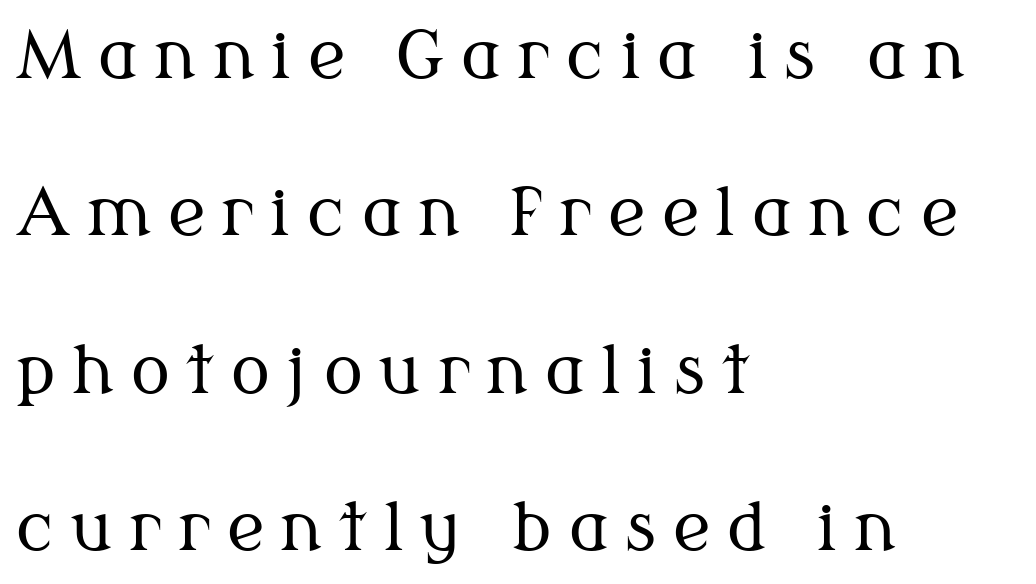
{"serif": "yes", "italic": "no", "bold": "no", "weight": "regular", "width": "normal", "stroke_contrast": "medium", "x_height": "medium", "monospaced": "no", "underline": "no", "align": "left", "line_spacing": "loose", "line_spacing_ratio": 2.42, "letter_spacing": "wide", "letter_spacing_em": 0.26, "glyph_px": 65}
